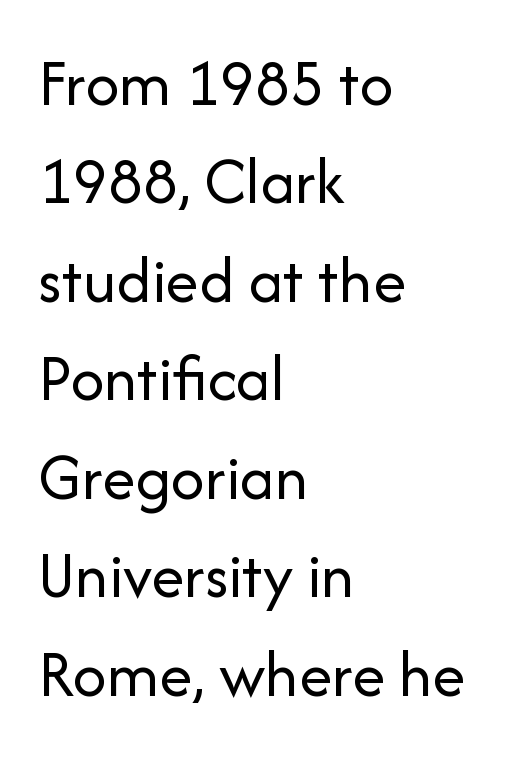
Are there feet on the stems? There aren't — it's a sans. It's the straight-up-and-down kind of type. The typeface has the unassuming heft of standard copy or less. Each letter keeps its own natural width here, so spacing adapts to shape. Observe the ordinary spacing: letters are neighbours, not strangers.
